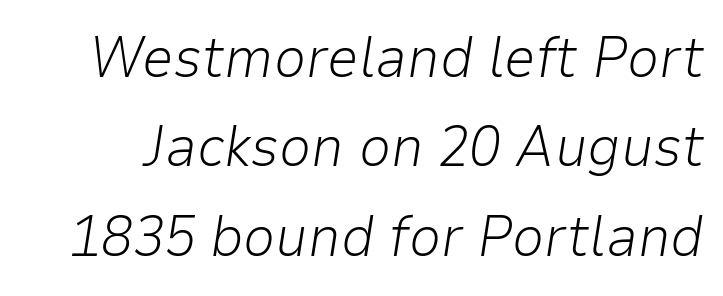
The image shows 57 px light type, italic (leaning right); set normal line spacing (1.57x), normal letter spacing, not underlined; low stroke contrast and a medium x-height.
